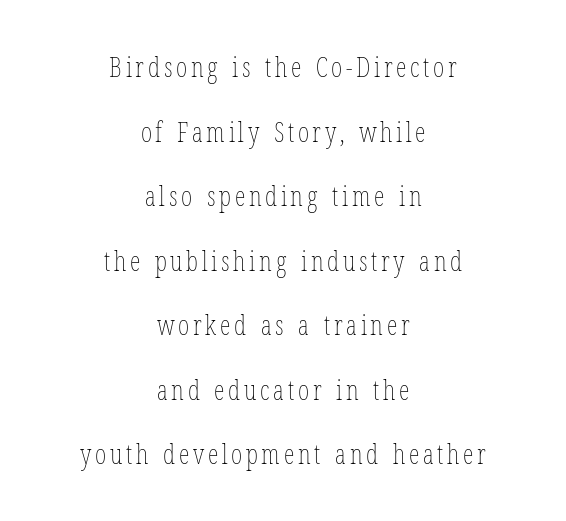
The image shows 27 px text type, upright; set centered, loose line spacing (2.39x), not underlined.
